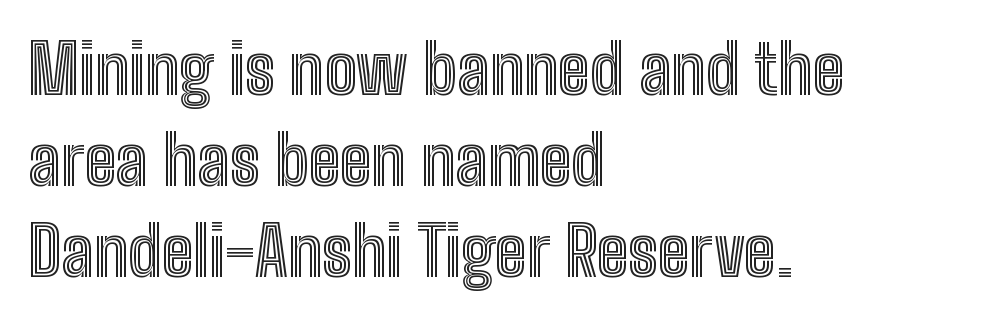
The image shows 68 px condensed type, upright; set left-aligned, normal line spacing (1.34x), normal letter spacing, not underlined; a medium x-height.
